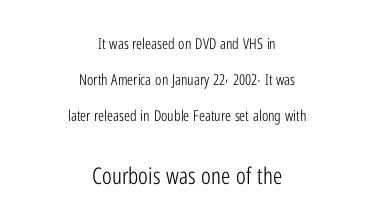
The image shows 23 px text type, upright; set centered, loose line spacing (2.41x), normal letter spacing, not underlined; the second (bottom) block is 1.53x larger.
